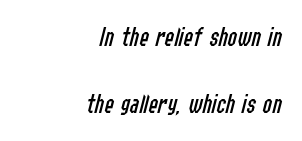
Each row of text sits above clean, open space. Spacing verdict: proportional, widths tailored to each character. Compared with typical paragraphs, the rows here are farther apart. These lines stack with their right ends in a neat column.
